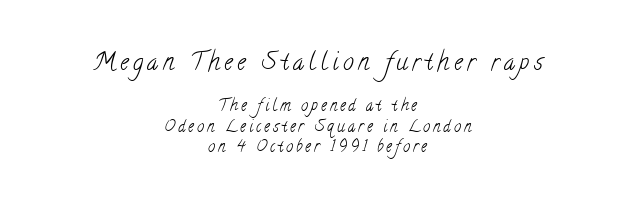
{"bold": "no", "underline": "no", "align": "center", "line_spacing": "normal", "line_spacing_ratio": 1.26, "larger_block": "first", "size_ratio": 1.5, "glyph_px": 24}
